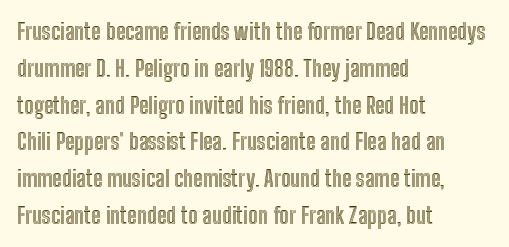
The image shows 23 px text type, upright; set left-aligned, normal line spacing (1.6x), normal letter spacing, not underlined.
